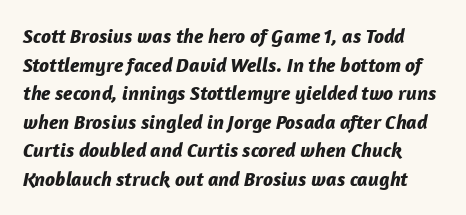
The image shows 20 px bold type, italic (leaning right); set normal line spacing (1.43x), normal letter spacing, not underlined.
